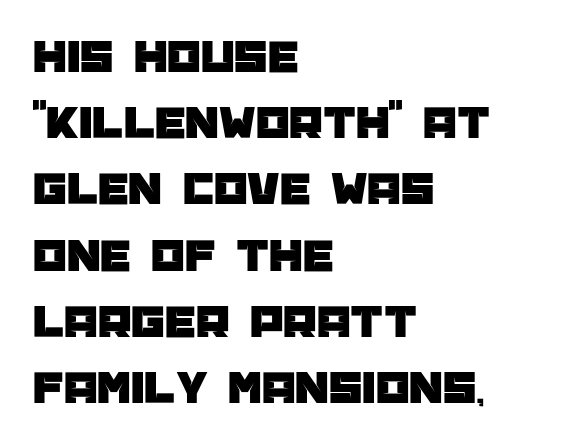
Q: Is the text italic (slanted)? A: No, it is upright.
Q: Is the typeface a serif or a sans-serif typeface? A: Sans-serif.
Q: Is the text underlined? A: No.
Q: How is the paragraph aligned? A: Left-aligned.
Q: Is the spacing between letters normal or unusually wide? A: Normal.
Q: Is the spacing between lines tight, normal or loose? A: Normal.
Q: Width (condensed, normal, or wide)? A: Normal.
Q: Stroke contrast? A: Low.
Q: x-height? A: Large.
Q: Monospaced? A: No.
